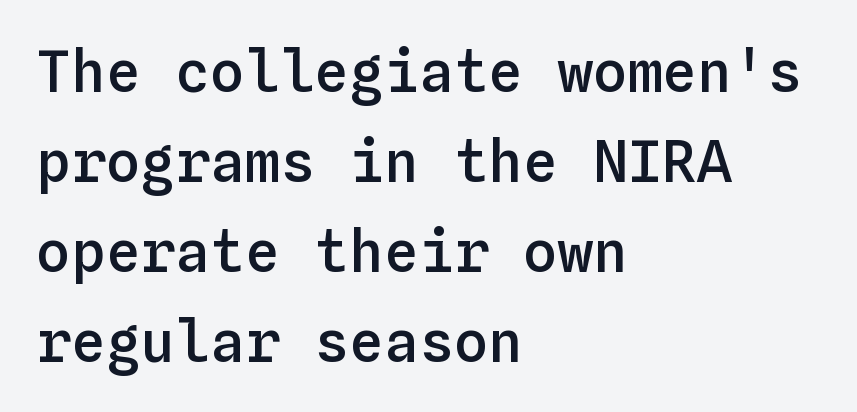
{"italic": "no", "bold": "semi", "weight": "semibold", "width": "normal", "stroke_contrast": "low", "x_height": "medium", "monospaced": "yes", "underline": "no", "align": "left", "line_spacing": "normal", "line_spacing_ratio": 1.55, "letter_spacing": "normal", "letter_spacing_em": 0.0, "glyph_px": 58}
